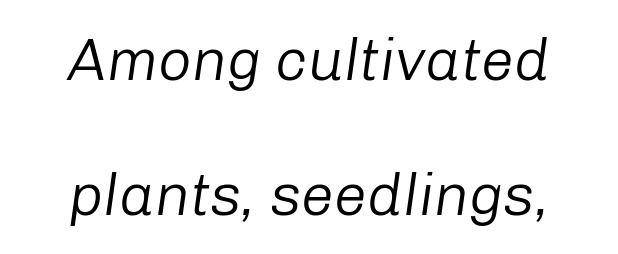
{"italic": "yes", "lean": "right", "slant_degrees": 8, "bold": "no", "weight": "regular", "width": "normal", "stroke_contrast": "low", "x_height": "medium", "monospaced": "no", "underline": "no", "align": "center", "line_spacing": "loose", "line_spacing_ratio": 2.28, "letter_spacing": "normal", "letter_spacing_em": 0.0, "glyph_px": 59}
